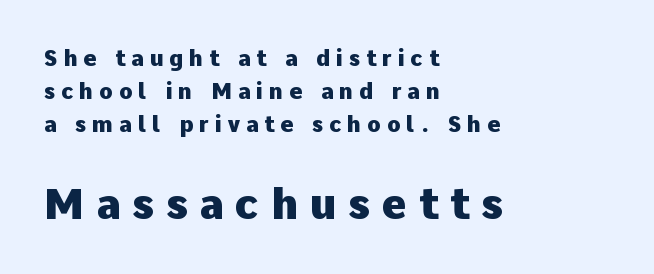
{"serif": "no", "italic": "no", "bold": "yes", "weight": "heavy", "width": "normal", "stroke_contrast": "low", "x_height": "medium", "monospaced": "no", "underline": "no", "align": "left", "line_spacing": "normal", "line_spacing_ratio": 1.49, "letter_spacing": "wide", "letter_spacing_em": 0.27, "larger_block": "second", "size_ratio": 1.95, "glyph_px": 43}
